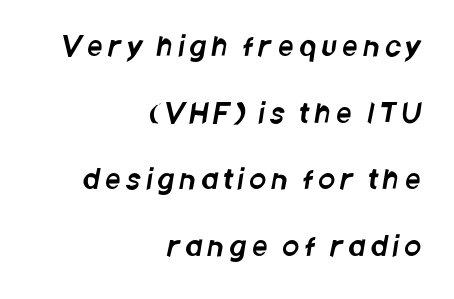
Q: Is the text underlined? A: No.
Q: How is the paragraph aligned? A: Right-aligned.
Q: Is the spacing between letters normal or unusually wide? A: Unusually wide.
Q: Is the spacing between lines tight, normal or loose? A: Loose.
